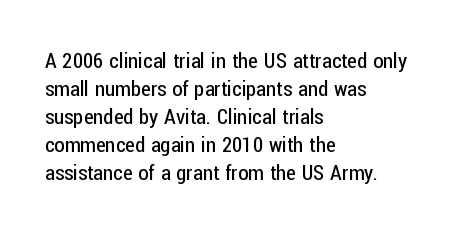
Q: Is the text bold? A: No.
Q: Is the text italic (slanted)? A: No, it is upright.
Q: Is the text underlined? A: No.
Q: How is the paragraph aligned? A: Left-aligned.
Q: Is the spacing between letters normal or unusually wide? A: Normal.
Q: Is the spacing between lines tight, normal or loose? A: Normal.
